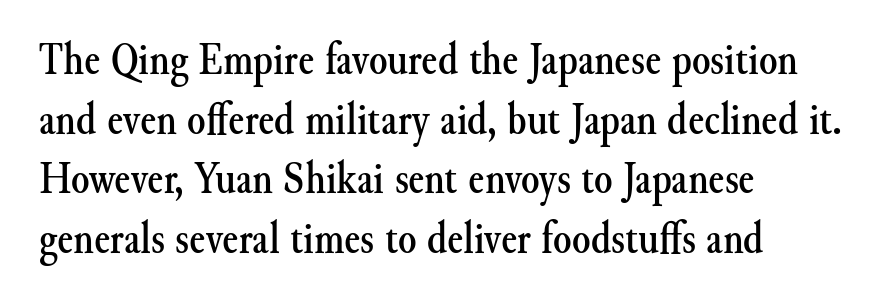
Think of a printed novel: that variable character pitch is what you see here. Stroke terminals: seriffed. These lines were composed using upright roman letters. The leading is moderate, giving the passage an even texture. Decoration check: the copy has no underline. The tracking reads as untouched default to a designer's eye.
